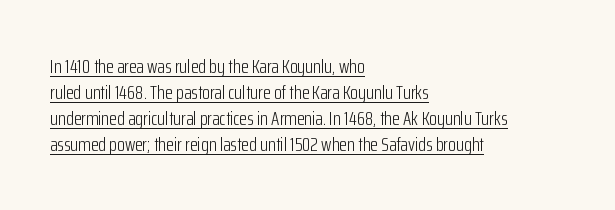
Line beginnings align vertically; line endings do not. The font's upright variant was chosen for this text. Is the letter spacing exaggerated? No — it looks like the ordinary default. Does the leading feel generous? No, just average. The passage shown is underscored from start to finish. A quiet, ordinary-to-light weight characterises the typeface.
